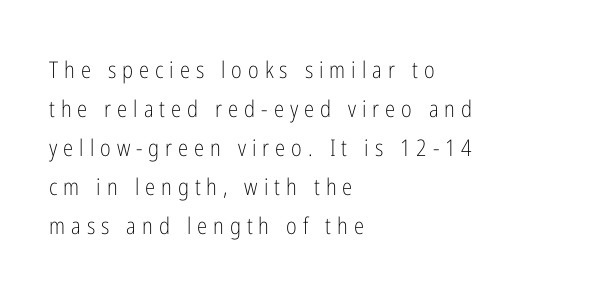
A typesetter would call this leading conventional body-copy spacing. The letters look calm and open, with moderate or lighter stems. The letters are spread apart with noticeably loose tracking. Just letters on the line, the space beneath them empty. Typeset ragged right — the left edge is the straight one. Does the lettering tilt? It doesn't — this is upright.
